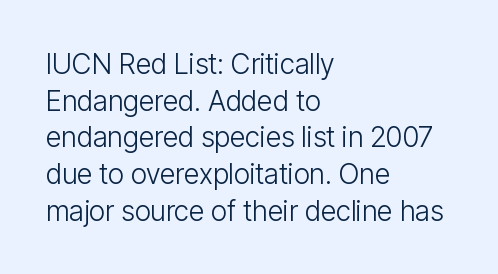
{"serif": "no", "italic": "no", "bold": "no", "weight": "light", "width": "condensed", "stroke_contrast": "low", "x_height": "medium", "monospaced": "no", "underline": "no", "align": "left", "line_spacing": "normal", "line_spacing_ratio": 1.31, "letter_spacing": "normal", "letter_spacing_em": 0.0, "glyph_px": 28}
